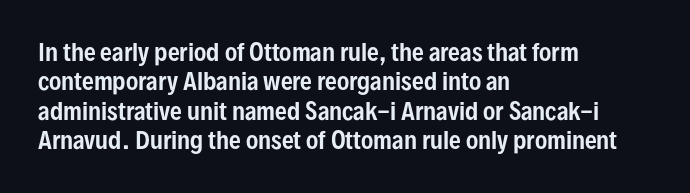
The image shows 23 px text type, upright; set left-aligned, normal line spacing (1.28x), normal letter spacing, not underlined.
